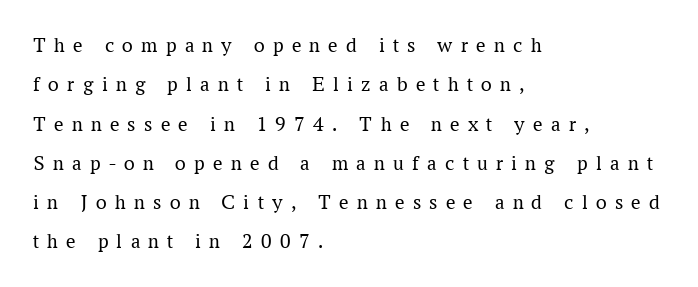
The tracking jumps out immediately: characters are airy and widely separated. The font sits on the lighter half of the weight spectrum, regular included. Check under the words: just untouched page. Posture: upright roman.
